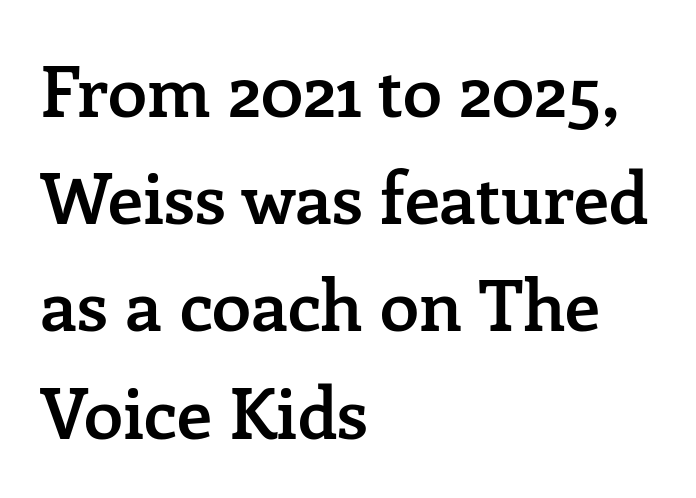
The image shows 71 px semibold serif type, upright; set left-aligned, normal line spacing (1.51x), normal letter spacing, not underlined; low stroke contrast and a medium x-height.
